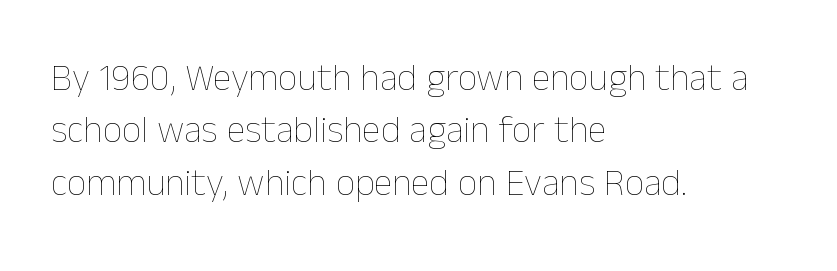
{"italic": "no", "bold": "no", "weight": "thin", "width": "normal", "stroke_contrast": "low", "x_height": "medium", "monospaced": "no", "underline": "no", "align": "left", "line_spacing": "normal", "line_spacing_ratio": 1.38, "letter_spacing": "normal", "letter_spacing_em": 0.0, "glyph_px": 38}
